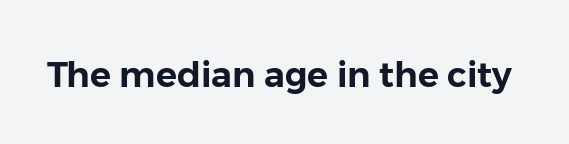
{"serif": "no", "italic": "no", "width": "normal", "stroke_contrast": "low", "x_height": "medium", "monospaced": "no", "underline": "no", "letter_spacing": "normal", "letter_spacing_em": 0.0, "glyph_px": 35}
